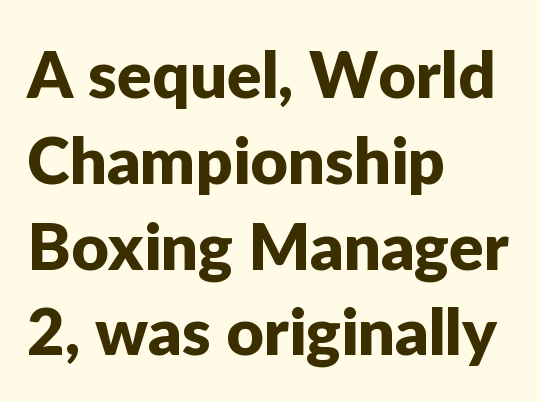
The image shows 65 px sans-serif type, upright; set left-aligned, normal line spacing (1.32x), normal letter spacing, not underlined; low stroke contrast and a medium x-height.
